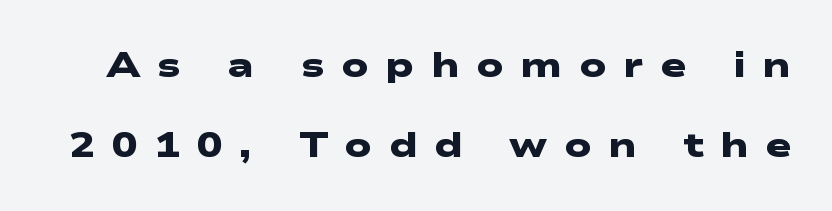
{"serif": "no", "bold": "yes", "weight": "heavy", "width": "wide", "stroke_contrast": "low", "x_height": "medium", "monospaced": "no", "underline": "no", "line_spacing": "loose", "line_spacing_ratio": 2.28, "letter_spacing": "wide", "letter_spacing_em": 0.47, "glyph_px": 35}
